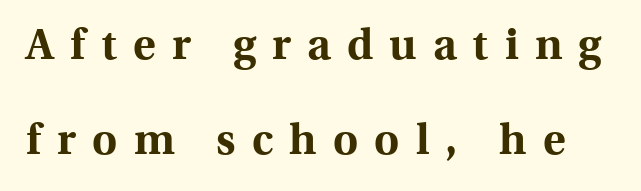
These lines stand farther apart than default settings would place them. The face used here is proportionally spaced, like ordinary book or web type. Words appear elongated and porous because spacing is wide. What weight is shown? A full bold with thick strokes. Are there feet on the stems? There are — it's a serif.
